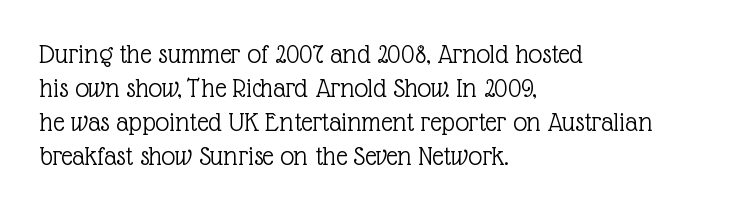
Q: Is the text bold? A: No.
Q: Is the text italic (slanted)? A: No, it is upright.
Q: Is the typeface a serif or a sans-serif typeface? A: Serif.
Q: Is the text underlined? A: No.
Q: How is the paragraph aligned? A: Left-aligned.
Q: Is the spacing between letters normal or unusually wide? A: Normal.
Q: Width (condensed, normal, or wide)? A: Normal.
Q: x-height? A: Medium.
Q: Monospaced? A: No.
